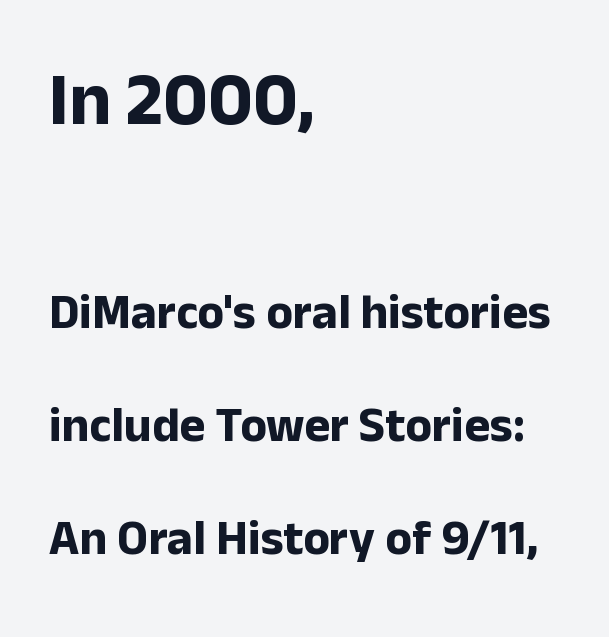
Q: Is the text bold? A: Yes.
Q: Is the text italic (slanted)? A: No, it is upright.
Q: Is the typeface a serif or a sans-serif typeface? A: Sans-serif.
Q: Is the text underlined? A: No.
Q: How is the paragraph aligned? A: Left-aligned.
Q: Is the spacing between letters normal or unusually wide? A: Normal.
Q: Is the spacing between lines tight, normal or loose? A: Loose.
Q: Which block of text is set in a larger size, the first (top) or the second (bottom)? A: The first (top) one.
Q: Width (condensed, normal, or wide)? A: Normal.
Q: Stroke contrast? A: Low.
Q: x-height? A: Medium.
Q: Monospaced? A: No.
